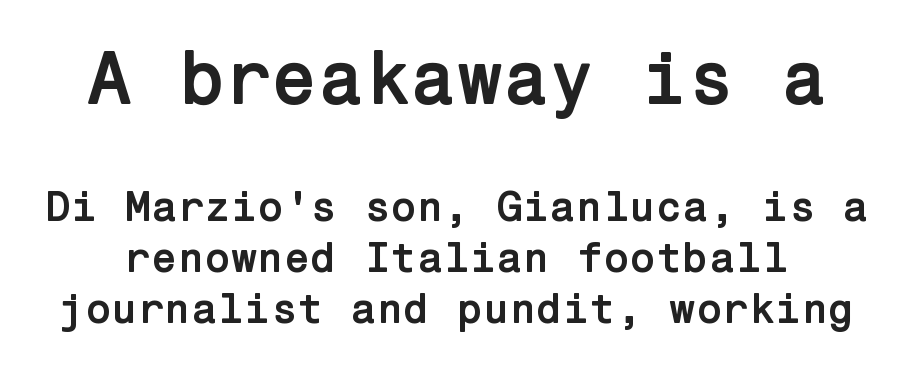
{"serif": "no", "italic": "no", "bold": "yes", "weight": "semibold", "width": "normal", "stroke_contrast": "low", "x_height": "medium", "underline": "no", "line_spacing_ratio": 1.18, "letter_spacing": "normal", "letter_spacing_em": 0.0, "larger_block": "first", "size_ratio": 1.74, "glyph_px": 75}
